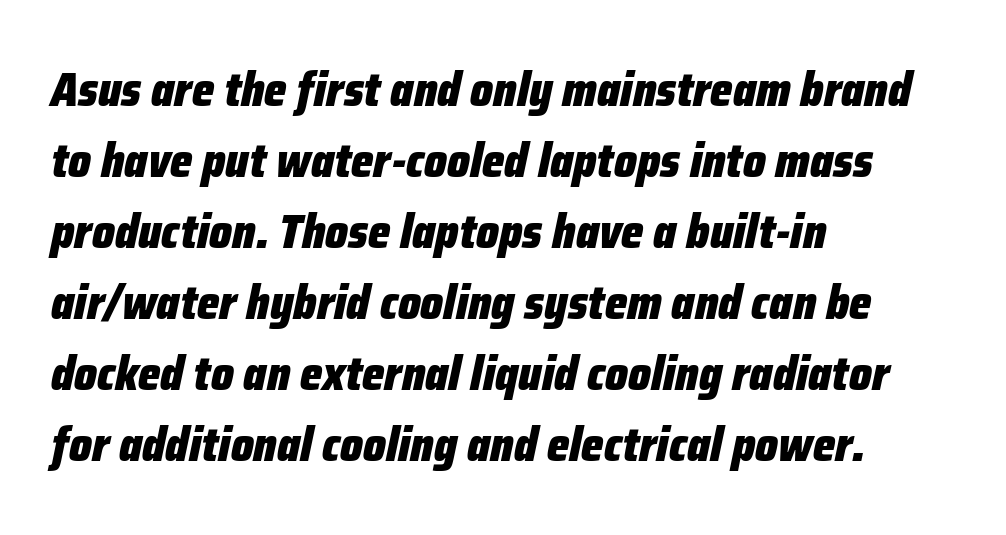
Q: Is the text bold? A: Yes.
Q: Is the text italic (slanted)? A: Yes, it leans right by about 12 degrees.
Q: Is the text underlined? A: No.
Q: How is the paragraph aligned? A: Left-aligned.
Q: Is the spacing between letters normal or unusually wide? A: Normal.
Q: Is the spacing between lines tight, normal or loose? A: Normal.
Q: Width (condensed, normal, or wide)? A: Condensed.
Q: Stroke contrast? A: Low.
Q: x-height? A: Medium.
Q: Monospaced? A: No.
